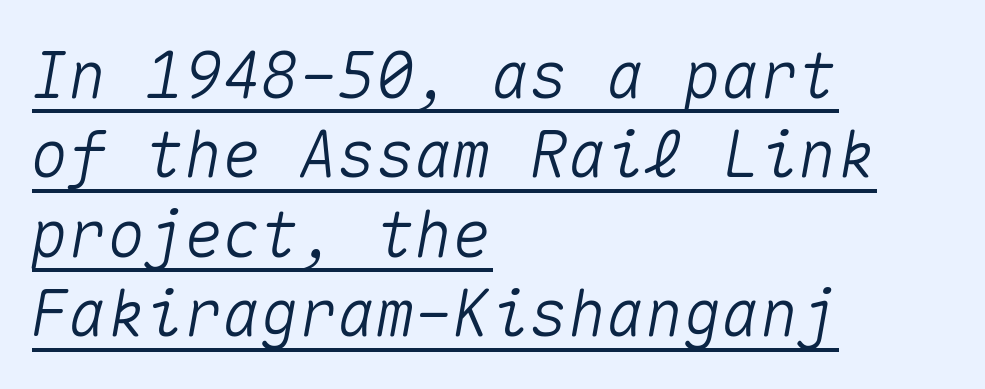
The image shows 64 px text type, italic (leaning right), monospaced; set left-aligned, line spacing 1.24x, normal letter spacing, underlined; medium stroke contrast and a medium x-height.
